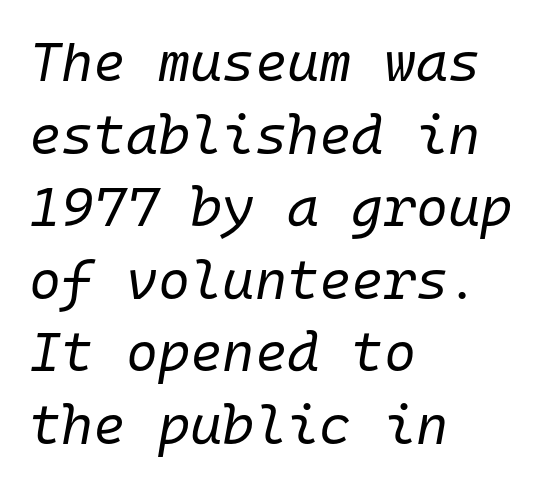
The passage shown is not underscored anywhere. These lines stack with their left ends in a neat column. The horizontal fit of the characters is conventional and even. These lines are rendered in a fixed-pitch font. In terms of posture, this sample is oblique.
